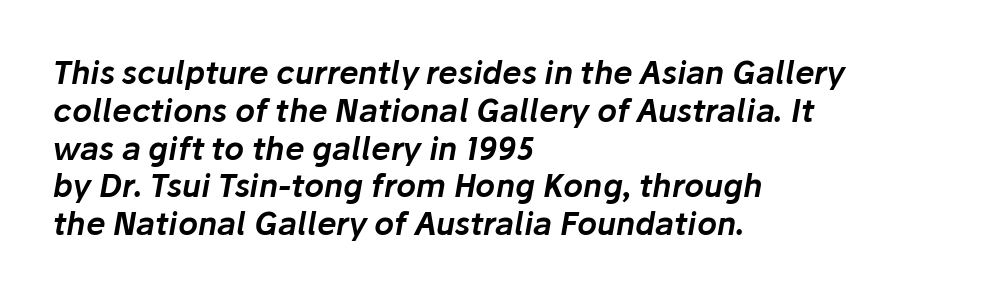
Q: Is the text italic (slanted)? A: Yes, it leans right by about 10 degrees.
Q: Is the text underlined? A: No.
Q: How is the paragraph aligned? A: Left-aligned.
Q: Is the spacing between letters normal or unusually wide? A: Normal.
Q: Width (condensed, normal, or wide)? A: Normal.
Q: Stroke contrast? A: Low.
Q: x-height? A: Medium.
Q: Monospaced? A: No.
